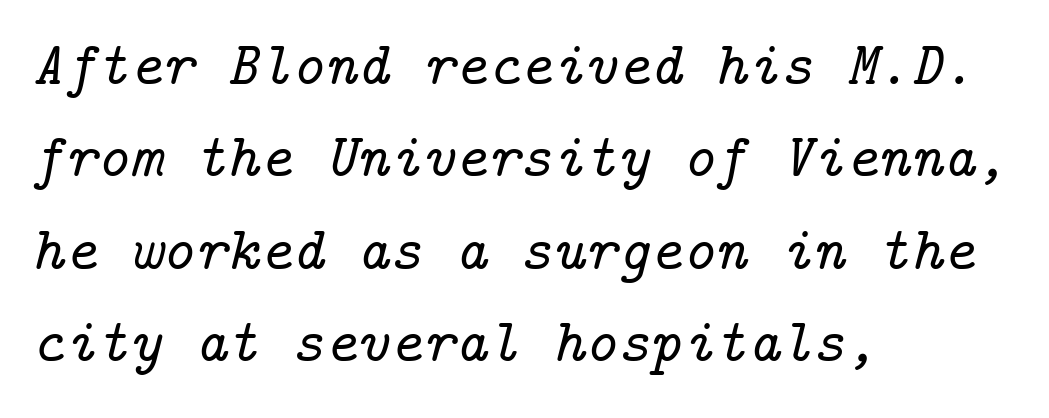
{"serif": "yes", "italic": "yes", "lean": "right", "slant_degrees": 14, "width": "normal", "stroke_contrast": "low", "x_height": "medium", "underline": "no", "align": "left", "line_spacing": "normal", "line_spacing_ratio": 1.49, "letter_spacing": "normal", "letter_spacing_em": 0.0, "glyph_px": 62}
